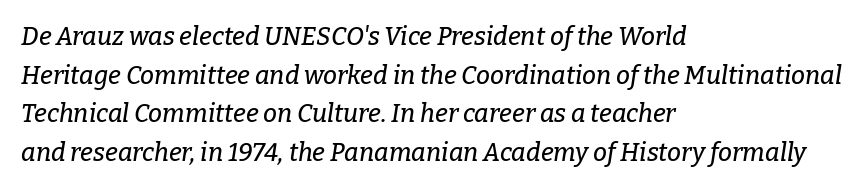
{"italic": "yes", "lean": "right", "slant_degrees": 9, "underline": "no", "align": "left", "line_spacing": "normal", "line_spacing_ratio": 1.55, "letter_spacing": "normal", "letter_spacing_em": 0.0, "glyph_px": 25}
